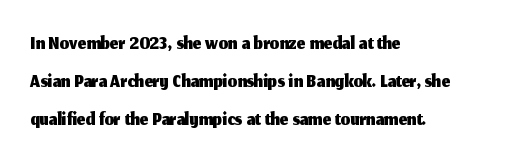
The image shows 30 px sans-serif type, upright; set left-aligned, normal line spacing (1.27x), normal letter spacing, not underlined; medium stroke contrast and a medium x-height.
